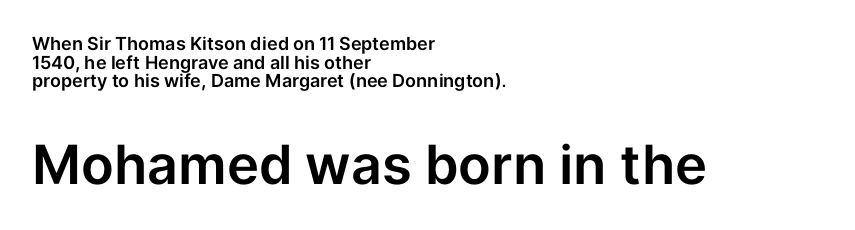
The rendering keeps characters at their native spacing. Typesetter's note — lower block bumped up in size, upper block left smaller. You can tell from the bare stems that sans-serif type was used. If you drew a ruler down the left edge, every line would touch it. A typesetter would mark this as roman, not italic. The space between consecutive lines is stingy.
